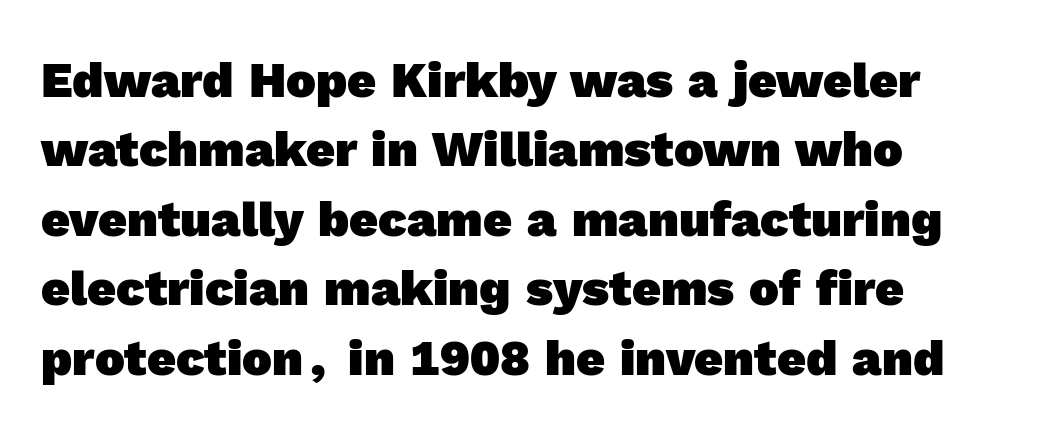
{"serif": "no", "bold": "yes", "weight": "heavy", "width": "normal", "x_height": "medium", "monospaced": "no", "underline": "no", "align": "left", "line_spacing": "normal", "line_spacing_ratio": 1.39, "letter_spacing": "normal", "letter_spacing_em": 0.0, "glyph_px": 50}
